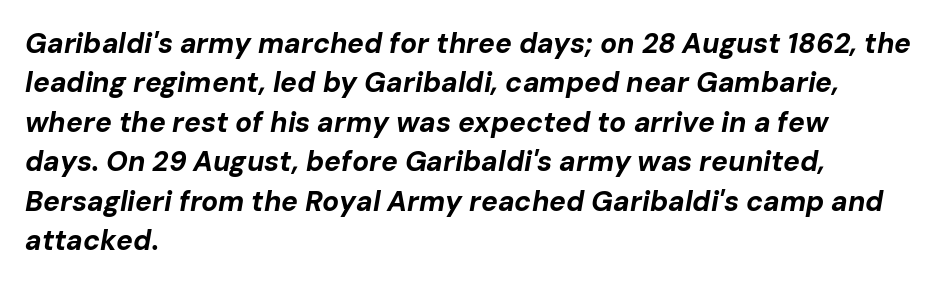
Glance below the letters and you will spot only blank space. Caption: standard tracking, unaltered. I'd describe the lettering as bold — thick and assertive. Does the copy run flush right? No — it runs flush left. Slant detected: the letters are inclined. Is this a fixed-width face? No — the glyphs have proportional, varying widths.
